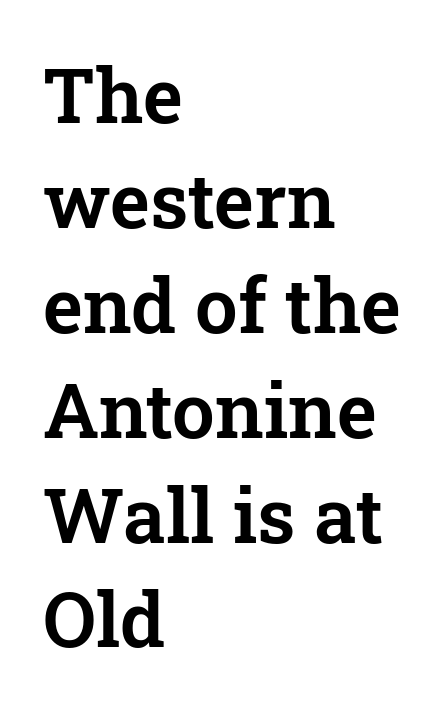
The type family on display is of the serif kind. Each letter keeps its own natural width here, so spacing adapts to shape. Descender tails drop into unmarked territory. Observe the ordinary spacing: letters are neighbours, not strangers.
